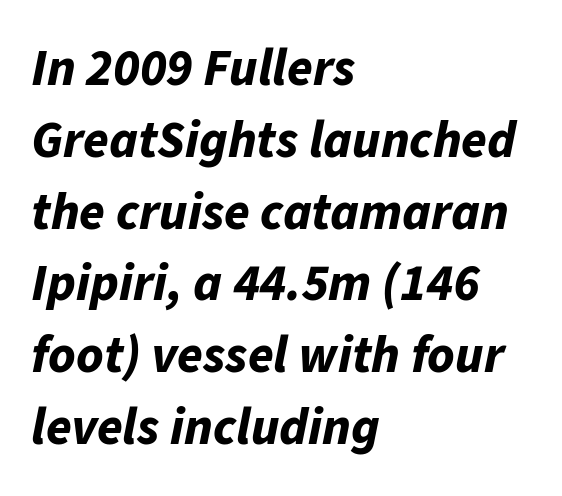
Q: Is the text bold? A: Yes.
Q: Is the text italic (slanted)? A: Yes, it leans right by about 11 degrees.
Q: Is the text underlined? A: No.
Q: How is the paragraph aligned? A: Left-aligned.
Q: Is the spacing between letters normal or unusually wide? A: Normal.
Q: Is the spacing between lines tight, normal or loose? A: Normal.
Q: Width (condensed, normal, or wide)? A: Normal.
Q: Stroke contrast? A: Low.
Q: x-height? A: Medium.
Q: Monospaced? A: No.
